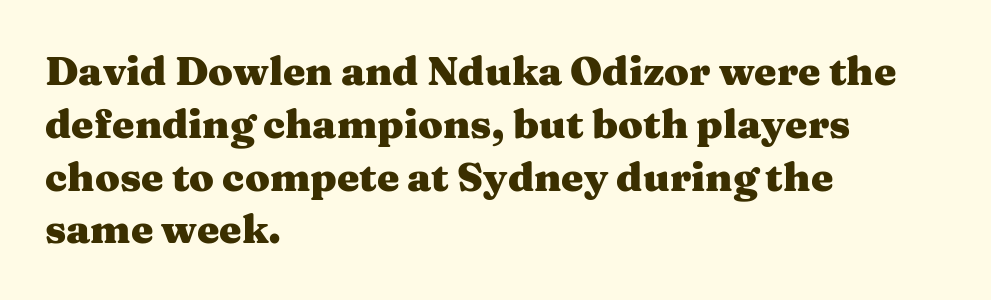
The image shows 40 px heavy, wide serif type, upright; set left-aligned, normal line spacing (1.32x), normal letter spacing, not underlined; medium stroke contrast and a medium x-height.
